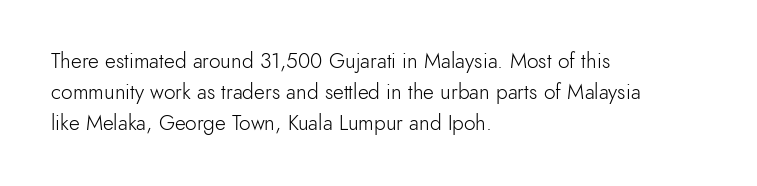
The image shows 21 px text type, upright; set left-aligned, normal line spacing (1.47x), normal letter spacing, not underlined.
